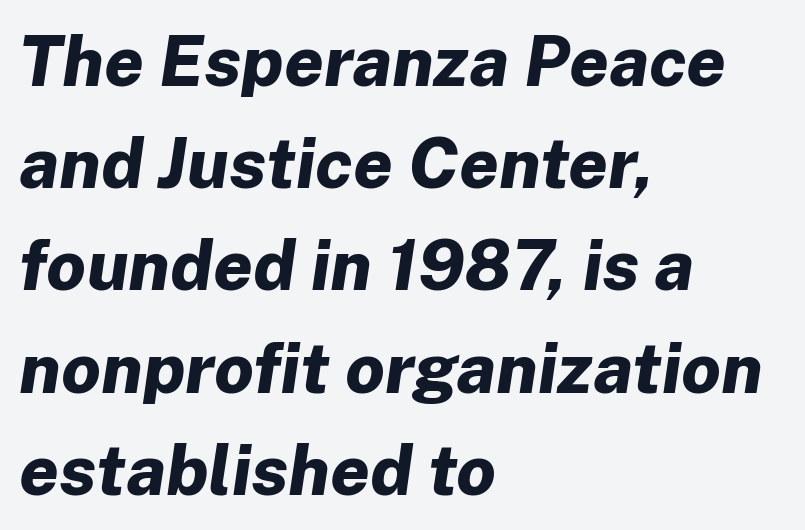
The image shows 70 px bold type, italic (leaning right); set left-aligned, normal line spacing (1.46x), normal letter spacing, not underlined; low stroke contrast and a medium x-height.
